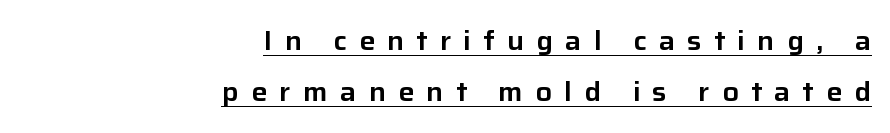
The paragraph has a hard right edge and a soft left edge. The tracking reads as deliberately expanded to a designer's eye. The designer dialed line spacing up above the default. Style check: upright. Underline: present.
